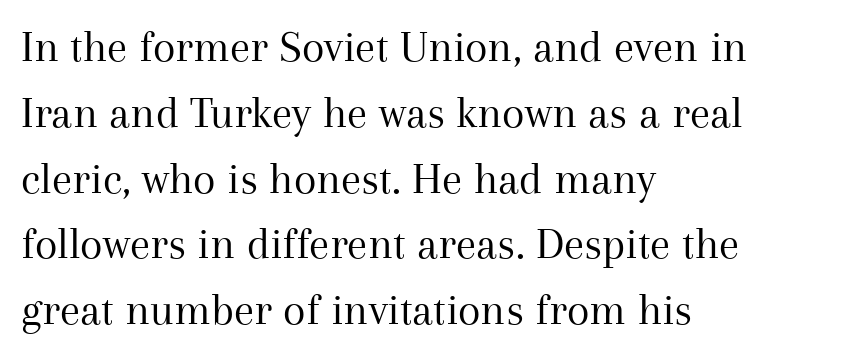
The image shows 46 px regular-weight serif type, upright; set left-aligned, normal line spacing (1.43x), normal letter spacing, not underlined; medium stroke contrast and a medium x-height.
